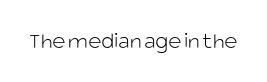
The type is set solid horizontally, with unmodified tracking. Words float on clear page, feet unadorned. A quiet, ordinary-to-light weight characterises the typeface. The type sits square on the baseline with zero lean.
